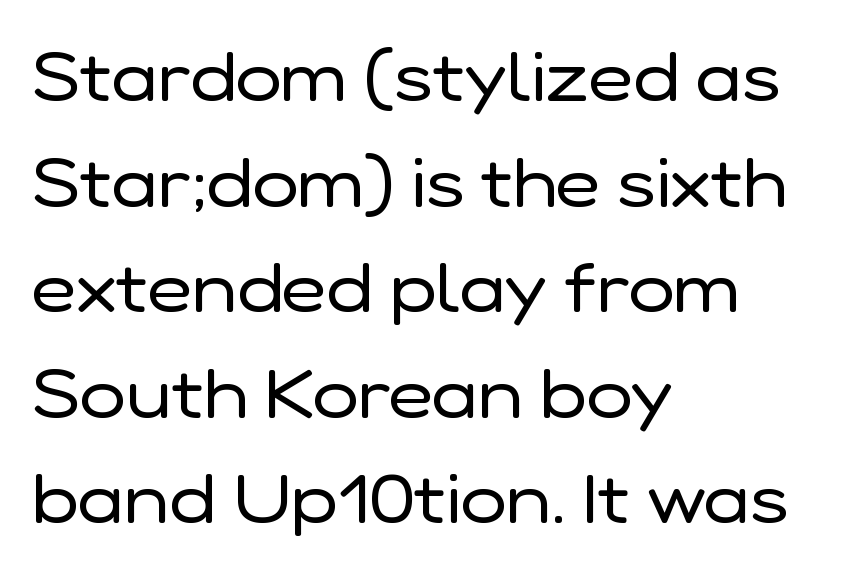
Q: Is the text bold? A: No.
Q: Is the text italic (slanted)? A: No, it is upright.
Q: Is the typeface a serif or a sans-serif typeface? A: Sans-serif.
Q: Is the text underlined? A: No.
Q: How is the paragraph aligned? A: Left-aligned.
Q: Is the spacing between letters normal or unusually wide? A: Normal.
Q: Is the spacing between lines tight, normal or loose? A: Normal.
Q: Width (condensed, normal, or wide)? A: Normal.
Q: Stroke contrast? A: Low.
Q: x-height? A: Medium.
Q: Monospaced? A: No.
